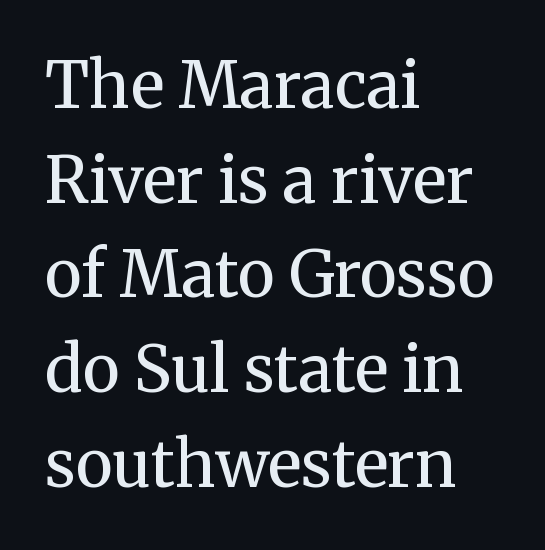
The image shows 64 px regular-weight serif type, upright; set left-aligned, normal line spacing (1.48x), normal letter spacing, not underlined; medium stroke contrast and a medium x-height.
